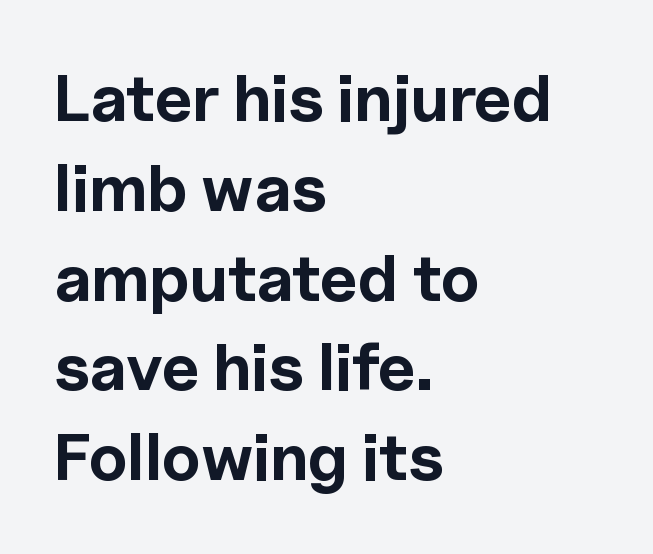
Q: Is the text bold? A: Yes.
Q: Is the text italic (slanted)? A: No, it is upright.
Q: Is the typeface a serif or a sans-serif typeface? A: Sans-serif.
Q: Is the text underlined? A: No.
Q: How is the paragraph aligned? A: Left-aligned.
Q: Is the spacing between letters normal or unusually wide? A: Normal.
Q: Is the spacing between lines tight, normal or loose? A: Normal.
Q: Width (condensed, normal, or wide)? A: Normal.
Q: x-height? A: Medium.
Q: Monospaced? A: No.
